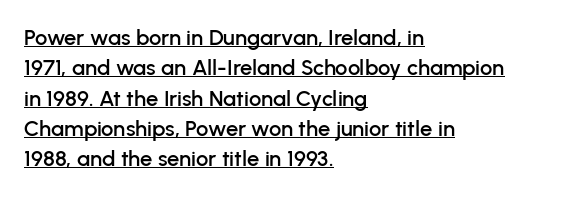
Q: Is the text italic (slanted)? A: No, it is upright.
Q: Is the text underlined? A: Yes.
Q: How is the paragraph aligned? A: Left-aligned.
Q: Is the spacing between letters normal or unusually wide? A: Normal.
Q: Is the spacing between lines tight, normal or loose? A: Normal.
